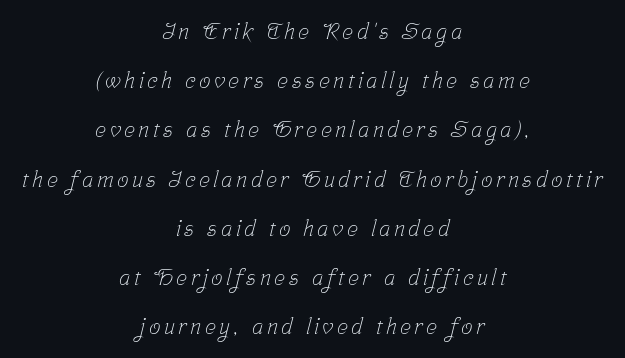
{"bold": "no", "underline": "no", "align": "center", "line_spacing": "loose", "line_spacing_ratio": 2.14, "glyph_px": 23}
